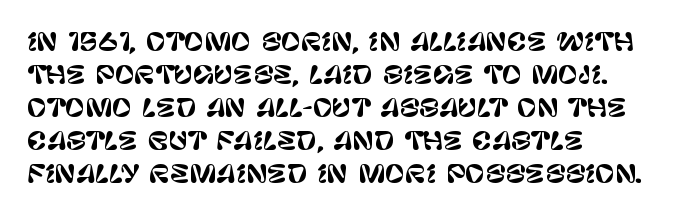
The image shows 24 px text type; set left-aligned, normal line spacing (1.38x), normal letter spacing, not underlined.
